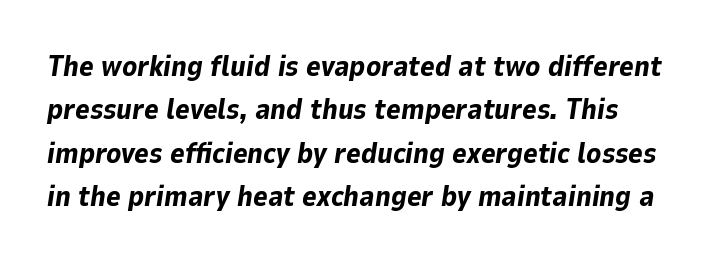
The image shows 28 px bold type, italic (leaning right); set normal line spacing (1.55x), normal letter spacing, not underlined; low stroke contrast and a medium x-height.
